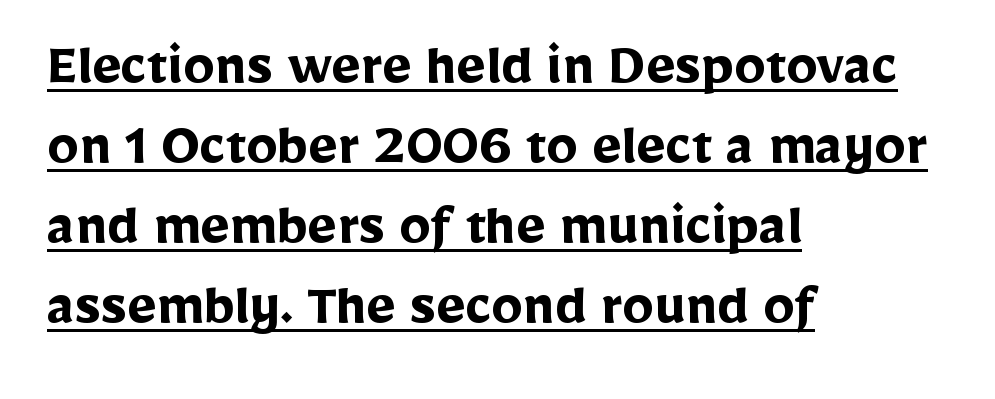
The text was rendered using a sans face with plain stroke endings. You could not count columns in this text — the font is proportionally spaced. As a designer I'd log this as weight 700, bold. Upright lettering throughout. This is underlined copy, the kind a proofreader might mark for attention. Tracking here is standard; glyphs follow each other at the usual distance.
